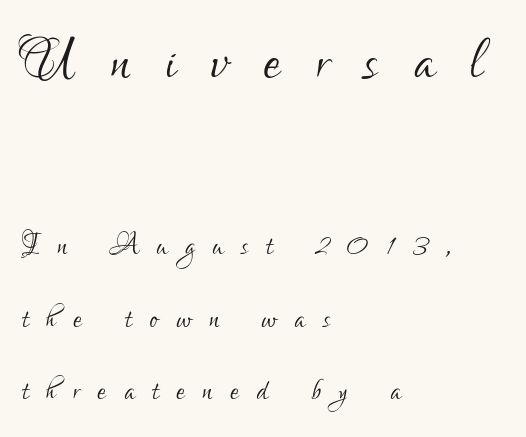
{"serif": "no", "bold": "no", "weight": "light", "width": "condensed", "stroke_contrast": "low", "x_height": "small", "monospaced": "no", "underline": "no", "align": "left", "line_spacing": "loose", "line_spacing_ratio": 1.91, "letter_spacing": "wide", "letter_spacing_em": 0.47, "larger_block": "first", "size_ratio": 1.97, "glyph_px": 75}
